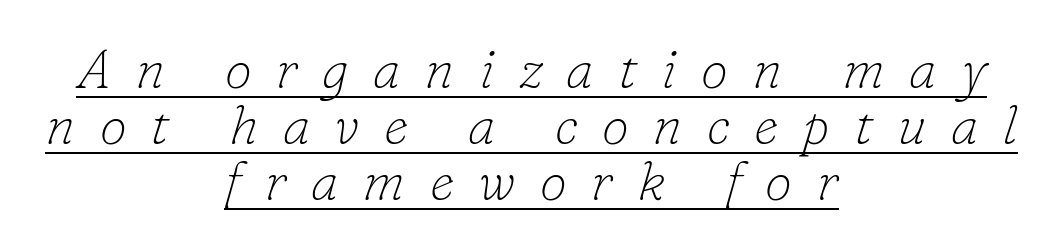
The image shows 55 px thin serif type, italic (leaning right); set centered, tight line spacing (1.02x), unusually wide letter spacing (+0.44 em), underlined; low stroke contrast and a small x-height.
